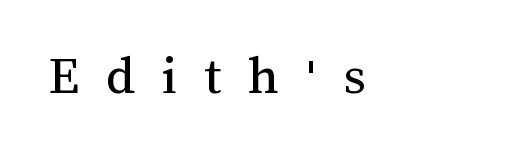
{"italic": "no", "bold": "no", "weight": "regular", "width": "normal", "stroke_contrast": "medium", "x_height": "medium", "monospaced": "no", "underline": "no", "letter_spacing": "wide", "letter_spacing_em": 0.48, "glyph_px": 56}
